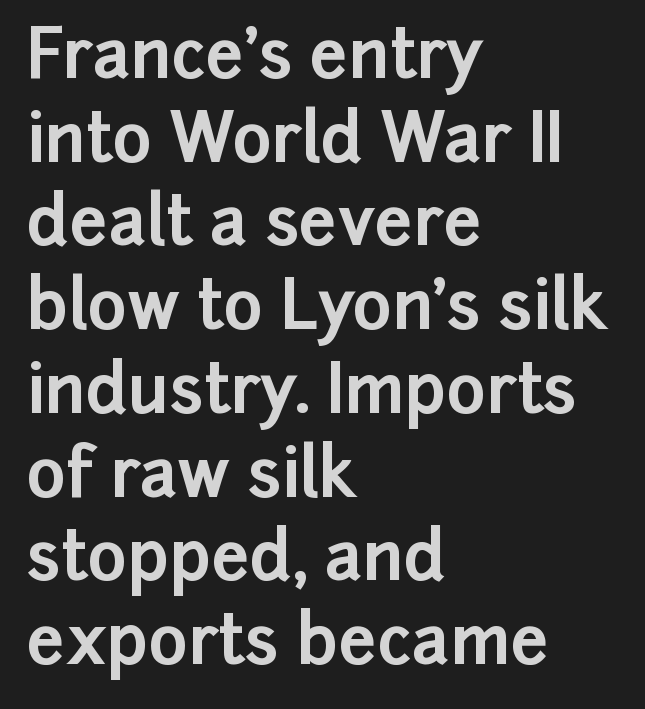
{"serif": "no", "italic": "no", "bold": "yes", "weight": "bold", "width": "normal", "stroke_contrast": "low", "x_height": "medium", "monospaced": "no", "underline": "no", "align": "left", "line_spacing": "normal", "line_spacing_ratio": 1.25, "letter_spacing": "normal", "letter_spacing_em": 0.0, "glyph_px": 67}
